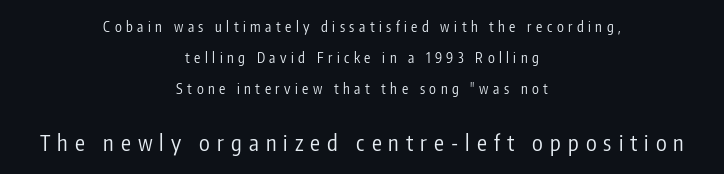
The compositor balanced each line on the midline. This rendering features lettering with no underline. Leading is clearly above the norm, producing a sparse column. The typeface has the unassuming heft of standard copy or less. A student would notice the bottom passage is typeset larger than what precedes it.
